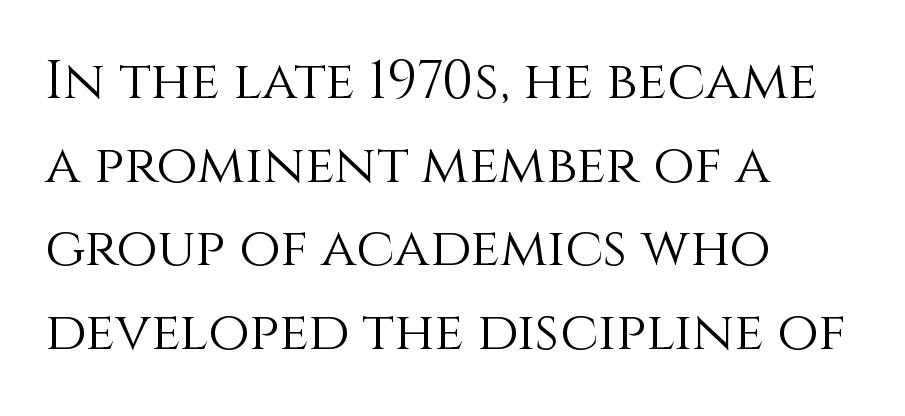
{"italic": "no", "bold": "no", "weight": "light", "width": "normal", "stroke_contrast": "medium", "x_height": "large", "monospaced": "no", "underline": "no", "align": "left", "line_spacing": "normal", "line_spacing_ratio": 1.55, "letter_spacing": "normal", "letter_spacing_em": 0.0, "glyph_px": 54}
